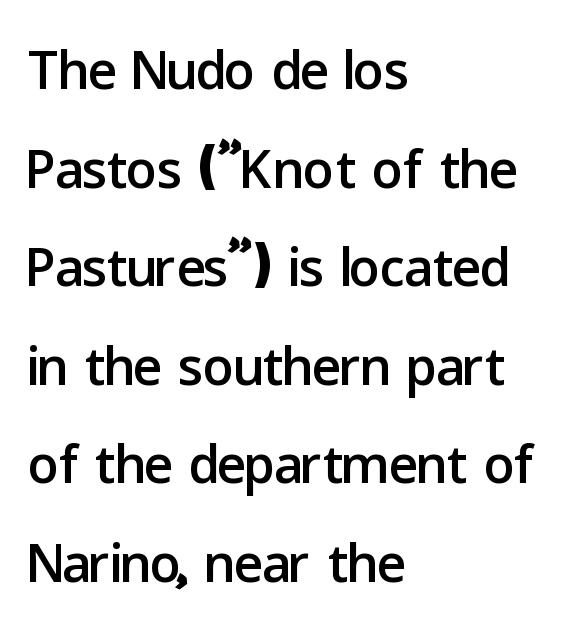
The image shows 77 px sans-serif type, upright; set left-aligned, normal line spacing (1.28x), normal letter spacing, not underlined; low stroke contrast and a medium x-height.
